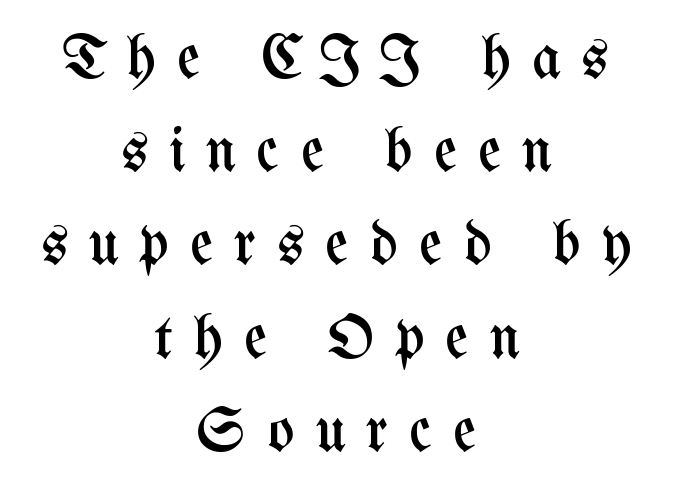
The image shows 63 px regular-weight, condensed type, upright; set centered, normal line spacing (1.48x), unusually wide letter spacing (+0.33 em), not underlined; medium stroke contrast and a medium x-height.
